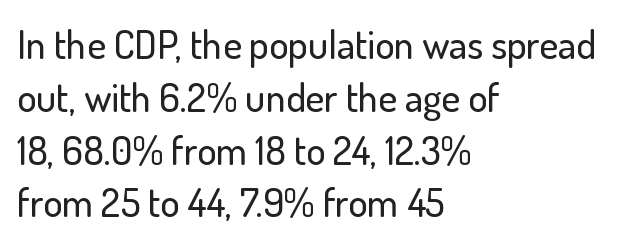
Words float on clear page, feet unadorned. Stroke terminals: plain, sans-serif. The specimen reads as upright at a glance. These lines are rendered in a variable-pitch font.
